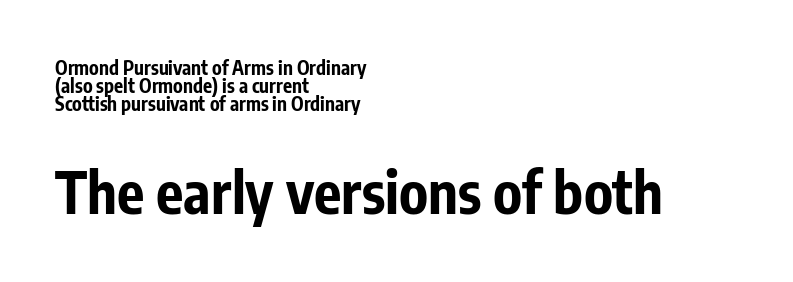
The image shows 57 px bold, condensed sans-serif type, upright; set left-aligned, tight line spacing (0.95x), normal letter spacing, not underlined; the second (bottom) block is 3.0x larger; low stroke contrast and a medium x-height.
